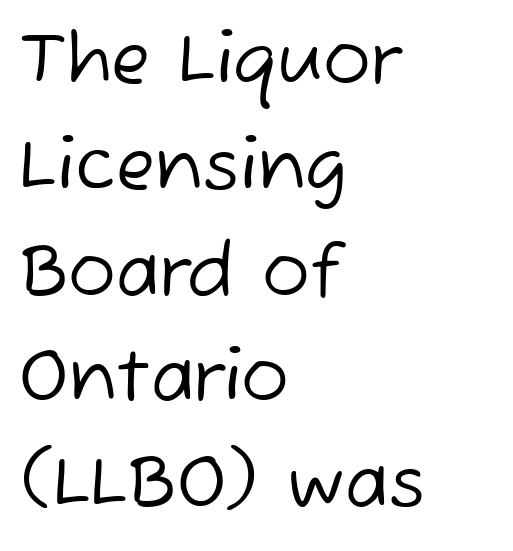
The image shows 71 px regular-weight sans-serif type; set left-aligned, normal line spacing (1.49x), normal letter spacing, not underlined; low stroke contrast and a medium x-height.
